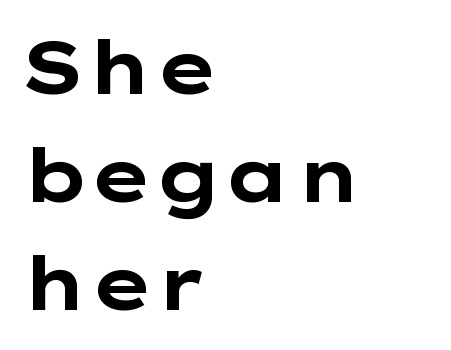
{"serif": "no", "italic": "no", "bold": "yes", "weight": "bold", "width": "wide", "stroke_contrast": "low", "x_height": "medium", "monospaced": "no", "underline": "no", "align": "left", "line_spacing": "normal", "line_spacing_ratio": 1.46, "letter_spacing": "normal", "letter_spacing_em": 0.0, "glyph_px": 74}
